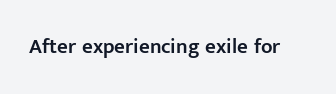
The image shows 21 px text type, upright; set normal letter spacing, not underlined.
